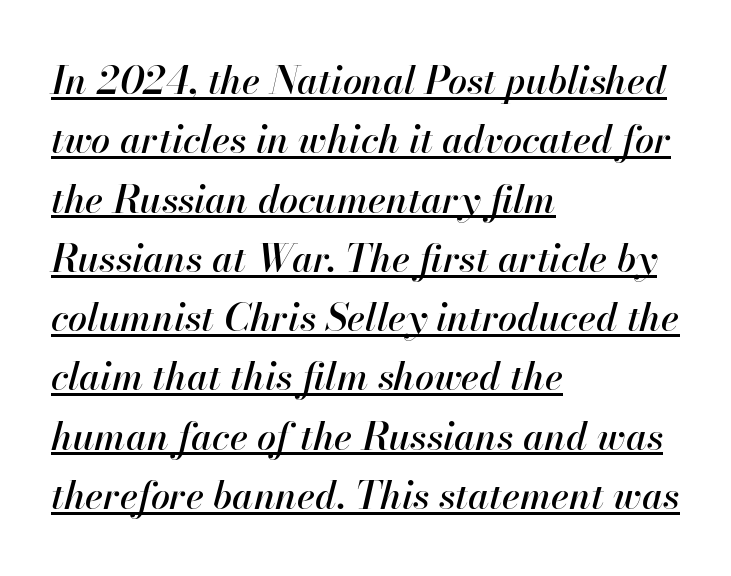
Q: Is the text italic (slanted)? A: Yes, it leans right by about 13 degrees.
Q: Is the text underlined? A: Yes.
Q: How is the paragraph aligned? A: Left-aligned.
Q: Is the spacing between letters normal or unusually wide? A: Normal.
Q: Is the spacing between lines tight, normal or loose? A: Normal.
Q: Width (condensed, normal, or wide)? A: Normal.
Q: Stroke contrast? A: High.
Q: x-height? A: Small.
Q: Monospaced? A: No.
